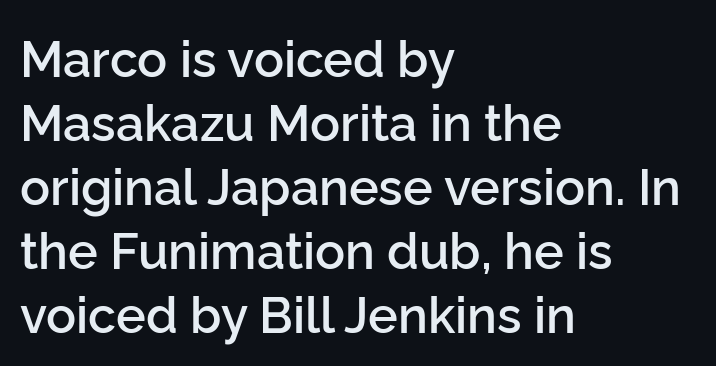
The image shows 50 px semibold sans-serif type, upright; set left-aligned, normal line spacing (1.28x), normal letter spacing, not underlined; low stroke contrast and a medium x-height.
